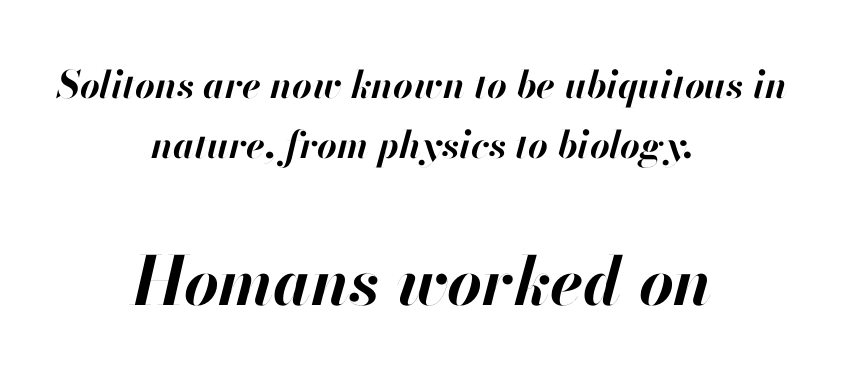
The image shows 67 px bold type, italic (leaning right); set centered, normal line spacing (1.59x), normal letter spacing, not underlined; the second (bottom) block is 1.76x larger; high stroke contrast and a small x-height.
